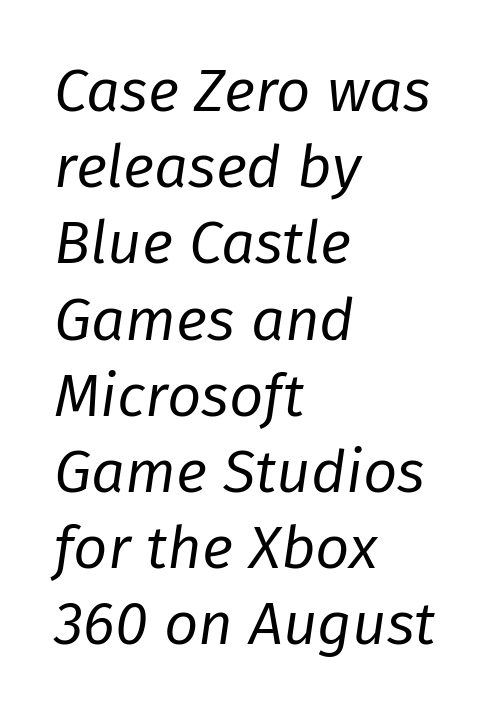
{"italic": "yes", "lean": "right", "slant_degrees": 8, "bold": "no", "weight": "regular", "width": "normal", "stroke_contrast": "low", "x_height": "medium", "monospaced": "no", "underline": "no", "align": "left", "line_spacing": "normal", "line_spacing_ratio": 1.27, "letter_spacing": "normal", "letter_spacing_em": 0.0, "glyph_px": 60}
